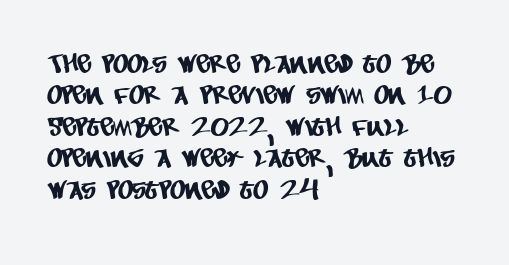
{"underline": "no", "align": "left", "line_spacing_ratio": 1.21, "letter_spacing": "normal", "letter_spacing_em": 0.0, "glyph_px": 26}
